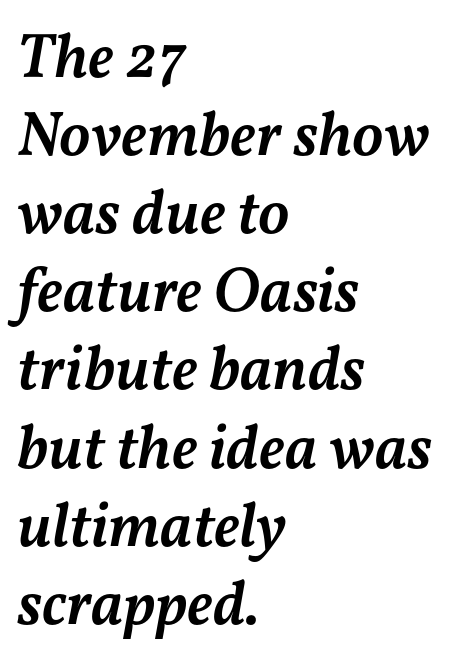
{"italic": "yes", "lean": "right", "slant_degrees": 11, "bold": "semi", "weight": "semibold", "width": "normal", "stroke_contrast": "medium", "x_height": "medium", "monospaced": "no", "underline": "no", "align": "left", "line_spacing_ratio": 1.24, "letter_spacing": "normal", "letter_spacing_em": 0.0, "glyph_px": 63}
